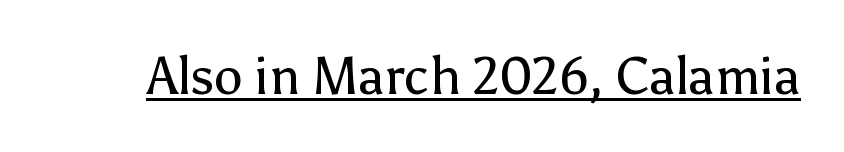
The image shows 52 px regular-weight sans-serif type, upright; set normal letter spacing, underlined; low stroke contrast and a medium x-height.
